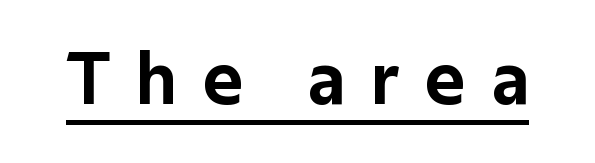
What decoration does the sample have? An underline. How are the letters spaced? Widely, with obvious added tracking. The lettering stays uniformly vertical, giving the passage a roman look. The font family rendered here belongs to the sans-serif group.
